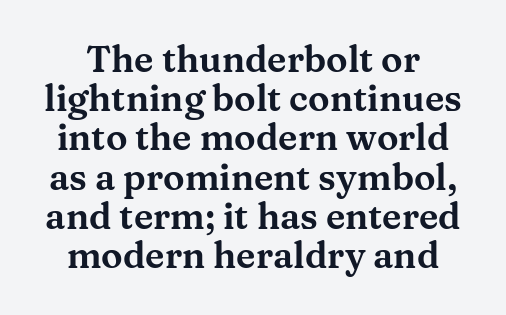
The image shows 36 px wide serif type, upright; set tight line spacing (1.09x), normal letter spacing, not underlined; medium stroke contrast and a medium x-height.
